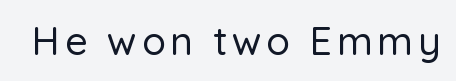
The strip under each line holds only bare page. Do the letters lean? They stand straight. In terms of letterform style, serifs are entirely absent. Looks like regular typesetting: each glyph gets only the width it needs.
